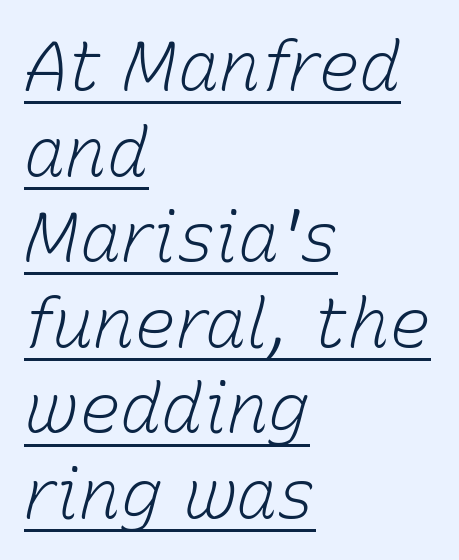
Q: Is the text bold? A: No.
Q: Is the text italic (slanted)? A: Yes, it leans right by about 15 degrees.
Q: Is the text underlined? A: Yes.
Q: How is the paragraph aligned? A: Left-aligned.
Q: Is the spacing between letters normal or unusually wide? A: Normal.
Q: Width (condensed, normal, or wide)? A: Normal.
Q: Stroke contrast? A: Low.
Q: x-height? A: Medium.
Q: Monospaced? A: No.
